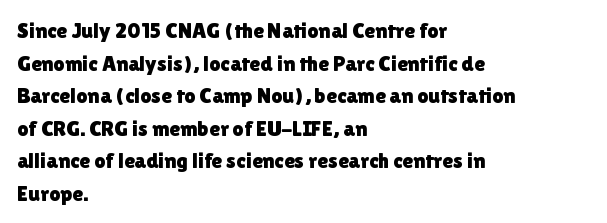
The image shows 22 px text type, upright; set left-aligned, normal line spacing (1.48x), normal letter spacing, not underlined.
